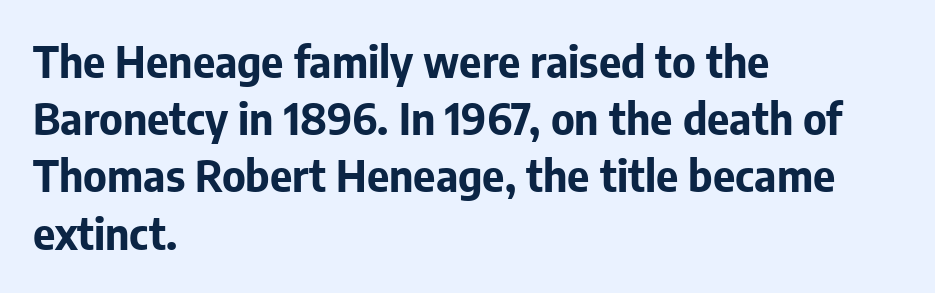
The rag falls on the right side of this text block. There is no visible air inserted between adjacent glyphs. This is the regular roman posture of the typeface. Varying glyph widths throughout — classic text-font behaviour.
